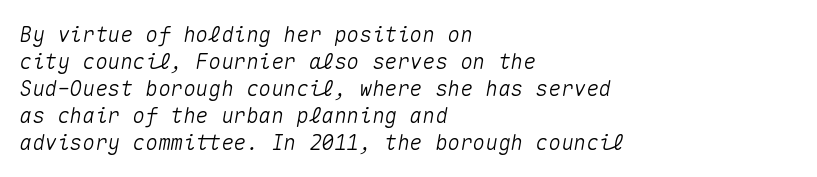
The horizontal fit of the characters is conventional and even. Rows of type keep a routine distance in the vertical direction. The lines in this sample share a left origin and differ only in where they stop. It's the slanting kind of type.
